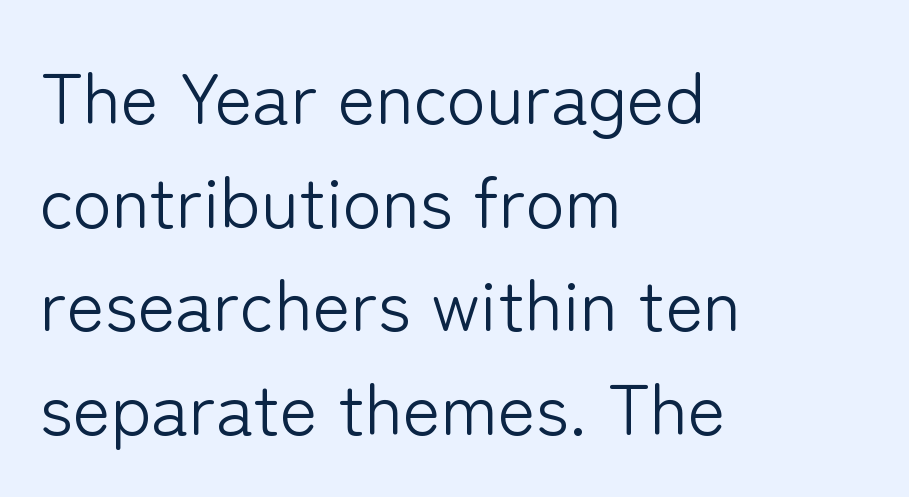
The gap between lines stays unmarked. Caption: multi-line text, flush left, ragged right. Italic: no, the glyphs are upright roman. This sample uses a sans-serif face.
